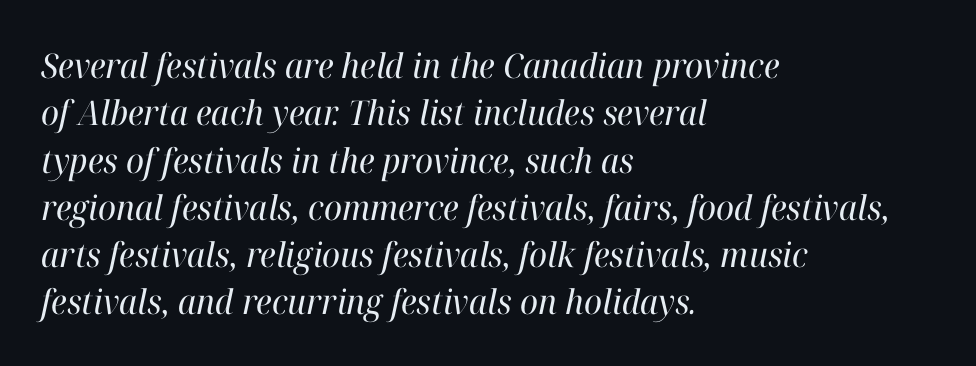
Q: Is the text bold? A: No.
Q: Is the text italic (slanted)? A: Yes, it leans right by about 12 degrees.
Q: Is the typeface a serif or a sans-serif typeface? A: Serif.
Q: Is the text underlined? A: No.
Q: How is the paragraph aligned? A: Left-aligned.
Q: Is the spacing between letters normal or unusually wide? A: Normal.
Q: Is the spacing between lines tight, normal or loose? A: Normal.
Q: Width (condensed, normal, or wide)? A: Normal.
Q: Stroke contrast? A: High.
Q: x-height? A: Medium.
Q: Monospaced? A: No.
